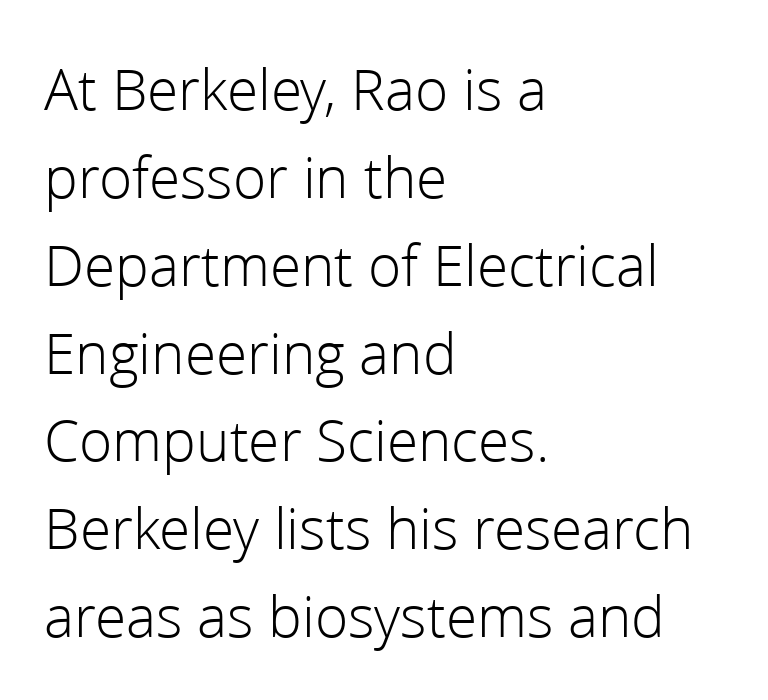
The typeface has the unassuming heft of standard copy or less. The letters stand straight up with perfectly vertical stems. The baseline area is clear. The tracking reads as untouched default to a designer's eye. A typesetter would call this proportional, since set widths differ per character.
